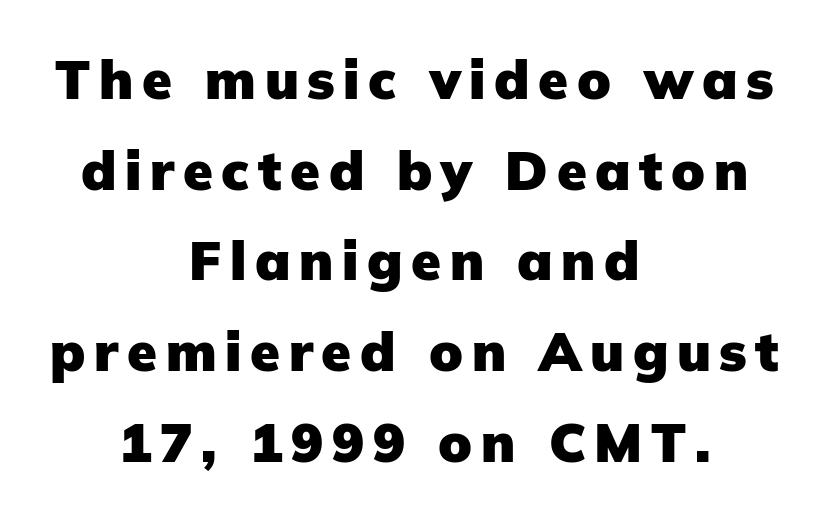
The image shows 54 px heavy sans-serif type, upright; set centered, normal line spacing (1.68x), not underlined; low stroke contrast and a medium x-height.
